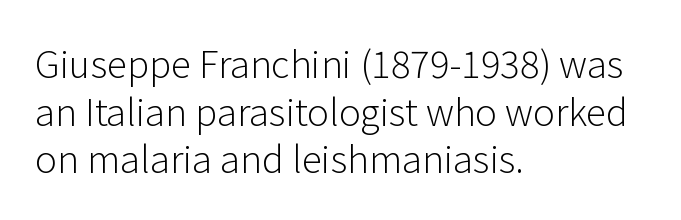
{"serif": "no", "italic": "no", "bold": "no", "weight": "light", "width": "normal", "stroke_contrast": "low", "x_height": "medium", "monospaced": "no", "underline": "no", "align": "left", "line_spacing": "normal", "line_spacing_ratio": 1.29, "letter_spacing": "normal", "letter_spacing_em": 0.0, "glyph_px": 37}
